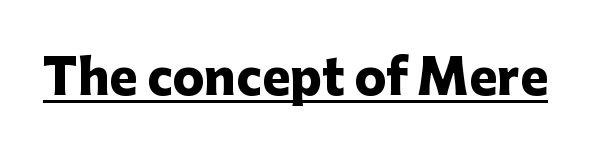
Q: Is the text bold? A: Yes.
Q: Is the text italic (slanted)? A: No, it is upright.
Q: Is the typeface a serif or a sans-serif typeface? A: Sans-serif.
Q: Is the text underlined? A: Yes.
Q: Is the spacing between letters normal or unusually wide? A: Normal.
Q: Width (condensed, normal, or wide)? A: Normal.
Q: Stroke contrast? A: Low.
Q: x-height? A: Medium.
Q: Monospaced? A: No.
